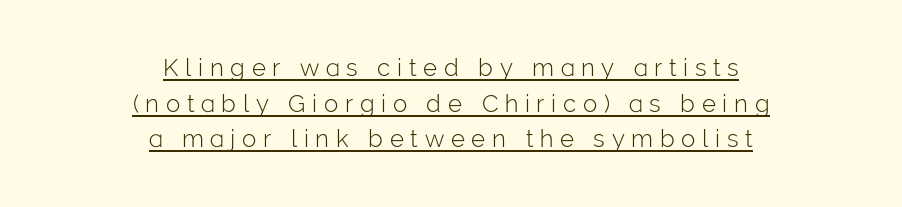
Q: Is the text bold? A: No.
Q: Is the text italic (slanted)? A: No, it is upright.
Q: Is the text underlined? A: Yes.
Q: How is the paragraph aligned? A: Centered.
Q: Is the spacing between letters normal or unusually wide? A: Unusually wide.
Q: Is the spacing between lines tight, normal or loose? A: Normal.
